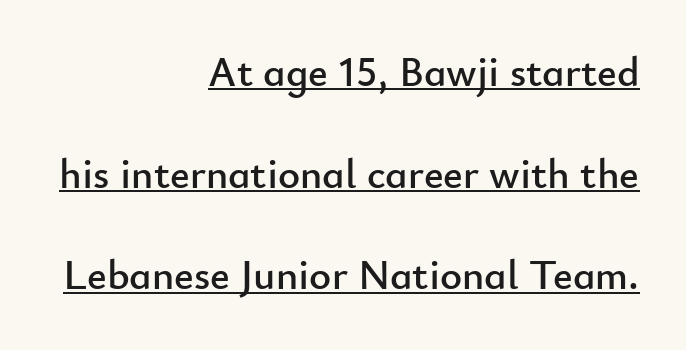
Q: Is the text italic (slanted)? A: No, it is upright.
Q: Is the typeface a serif or a sans-serif typeface? A: Sans-serif.
Q: Is the text underlined? A: Yes.
Q: How is the paragraph aligned? A: Right-aligned.
Q: Is the spacing between letters normal or unusually wide? A: Normal.
Q: Is the spacing between lines tight, normal or loose? A: Loose.
Q: Width (condensed, normal, or wide)? A: Normal.
Q: Stroke contrast? A: Low.
Q: x-height? A: Small.
Q: Monospaced? A: No.
